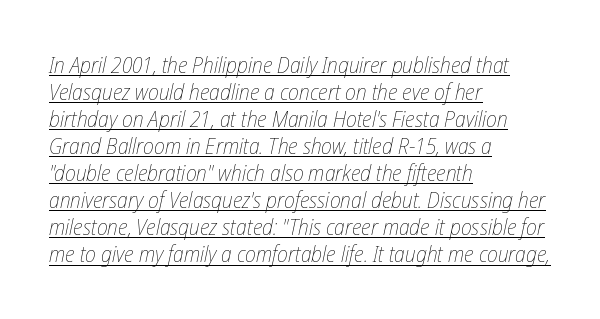
{"italic": "yes", "lean": "right", "slant_degrees": 12, "bold": "no", "underline": "yes", "align": "left", "line_spacing_ratio": 1.23, "letter_spacing": "normal", "letter_spacing_em": 0.0, "glyph_px": 22}
